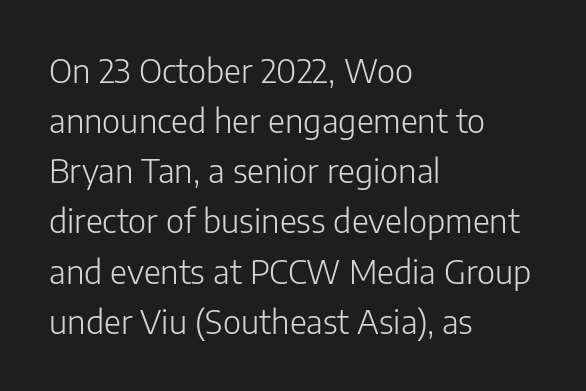
Q: Is the text bold? A: No.
Q: Is the text italic (slanted)? A: No, it is upright.
Q: Is the typeface a serif or a sans-serif typeface? A: Sans-serif.
Q: Is the text underlined? A: No.
Q: How is the paragraph aligned? A: Left-aligned.
Q: Is the spacing between letters normal or unusually wide? A: Normal.
Q: Is the spacing between lines tight, normal or loose? A: Normal.
Q: Width (condensed, normal, or wide)? A: Normal.
Q: Stroke contrast? A: Low.
Q: x-height? A: Medium.
Q: Monospaced? A: No.
